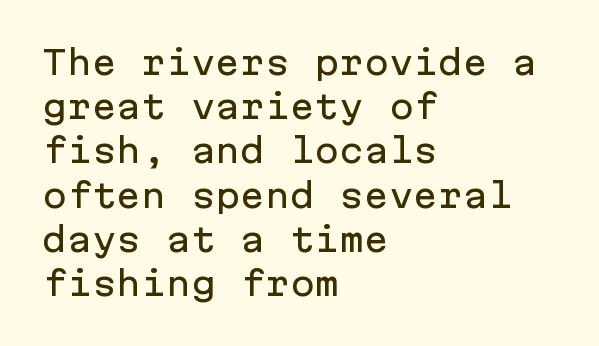
{"serif": "no", "italic": "no", "width": "normal", "stroke_contrast": "low", "x_height": "medium", "monospaced": "yes", "underline": "no", "align": "left", "line_spacing": "normal", "line_spacing_ratio": 1.34, "letter_spacing": "normal", "letter_spacing_em": 0.0, "glyph_px": 33}
